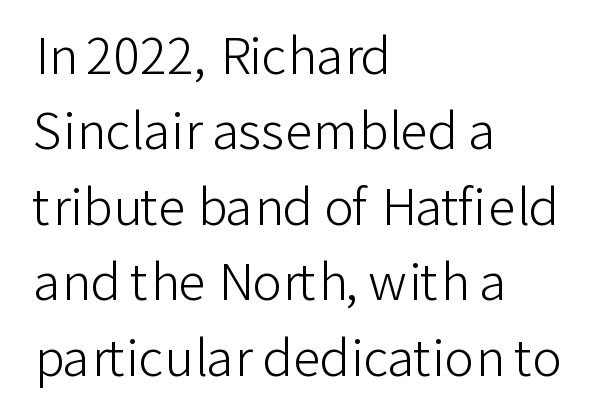
The words here are not underlined. Horizontally, the lines are justified to the leading edge only. Summary of vertical rhythm: regular, with standard interline spacing. These glyphs show unthickened strokes, regular width or finer.
